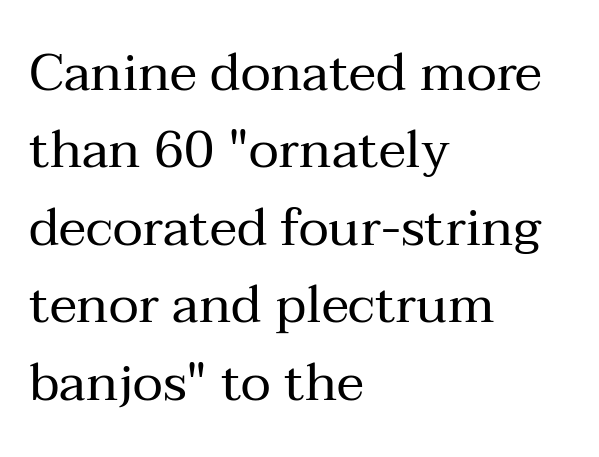
The passage shown is typed in a proportional face where columns would drift. The passage shown has conventional tracking throughout. Decoration check: the copy has no underline. Old-style or modern, the face here clearly has serifs.
